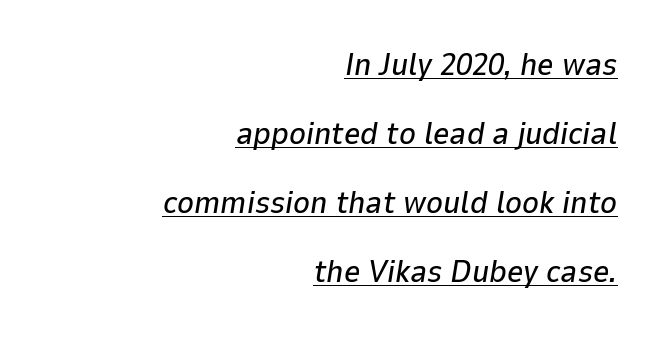
The image shows 32 px text type, italic (leaning right); set right-aligned, loose line spacing (2.16x), normal letter spacing, underlined; low stroke contrast and a medium x-height.
